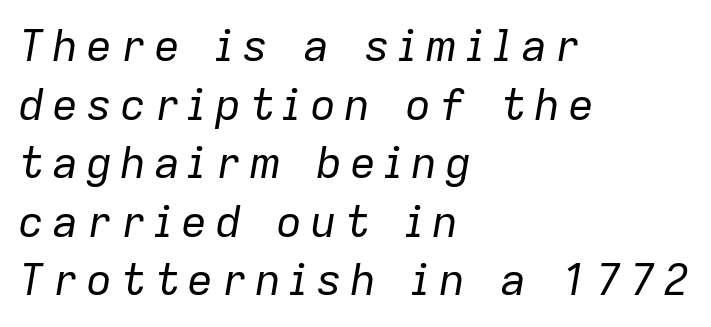
Q: Is the text bold? A: No.
Q: Is the text italic (slanted)? A: Yes, it leans right by about 9 degrees.
Q: Is the text underlined? A: No.
Q: How is the paragraph aligned? A: Left-aligned.
Q: Is the spacing between lines tight, normal or loose? A: Normal.
Q: Width (condensed, normal, or wide)? A: Normal.
Q: Stroke contrast? A: Low.
Q: x-height? A: Medium.
Q: Monospaced? A: No.
